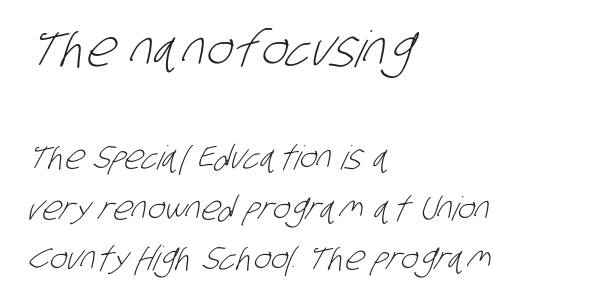
Q: Is the text bold? A: No.
Q: Is the typeface a serif or a sans-serif typeface? A: Sans-serif.
Q: Is the text underlined? A: No.
Q: How is the paragraph aligned? A: Left-aligned.
Q: Is the spacing between letters normal or unusually wide? A: Normal.
Q: Is the spacing between lines tight, normal or loose? A: Normal.
Q: Which block of text is set in a larger size, the first (top) or the second (bottom)? A: The first (top) one.
Q: Width (condensed, normal, or wide)? A: Condensed.
Q: Stroke contrast? A: Low.
Q: x-height? A: Large.
Q: Monospaced? A: No.
